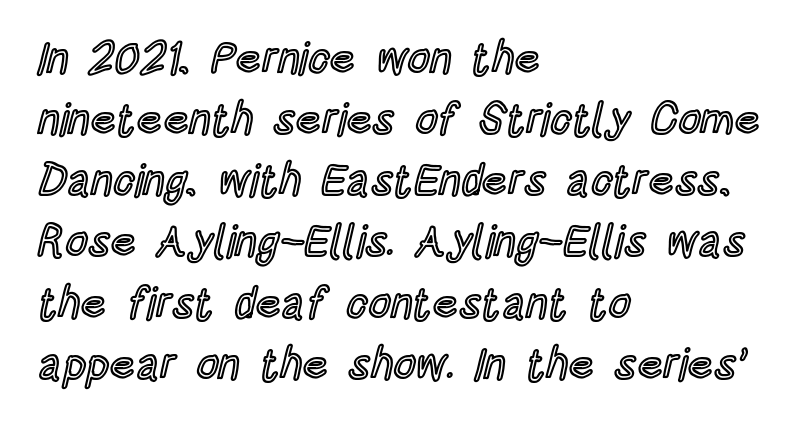
The line texture is even and compact thanks to regular tracking. The strip under each line holds only bare page. Here the designer chose a conventional face with non-uniform glyph widths. Line spacing here is normal. The setting favours the left margin, as ordinary paragraphs usually do.
